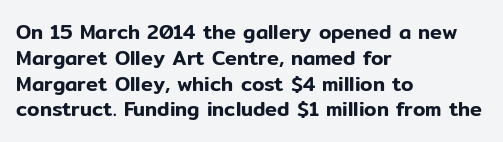
Is there any slant? The stems are plumb. Clear beneath every line of the passage. Nobody touched the tracking dial on this one. Line beginnings align vertically; line endings do not. One glance says typical: line gaps are just what's usual.
